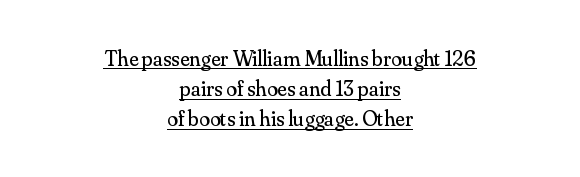
The image shows 22 px text type, upright; set centered, normal line spacing (1.37x), normal letter spacing, underlined.
